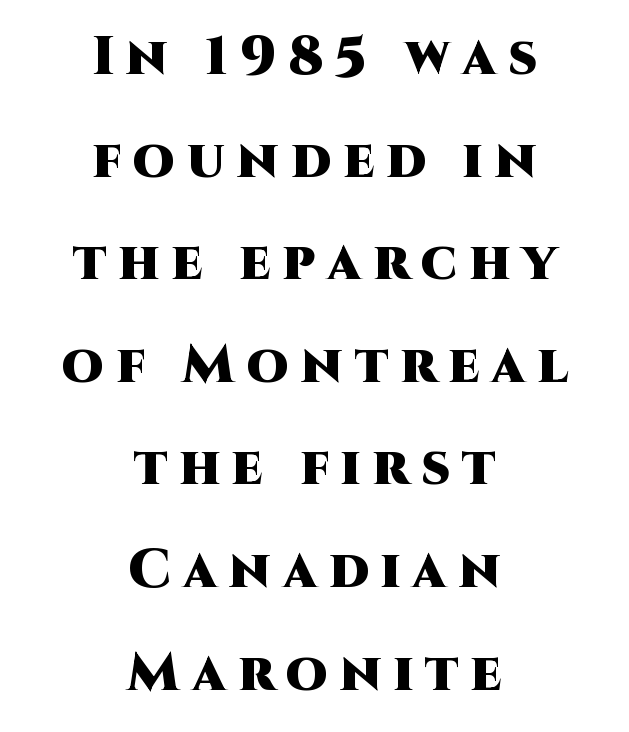
The image shows 54 px heavy sans-serif type, upright; set centered, loose line spacing (1.9x), unusually wide letter spacing (+0.22 em), not underlined; high stroke contrast and a large x-height.
